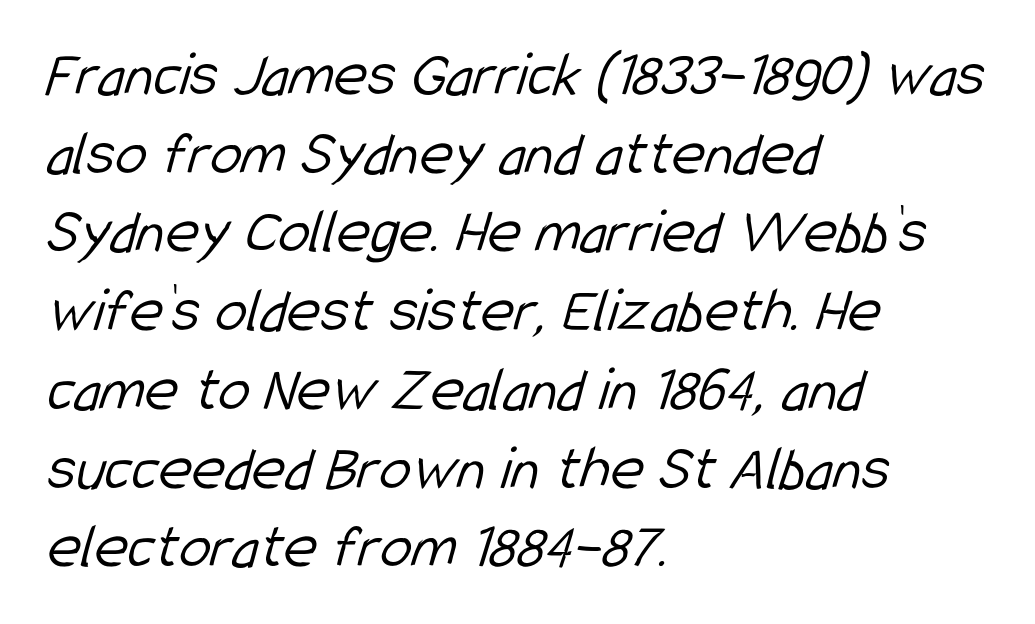
The image shows 64 px light, condensed sans-serif type; set left-aligned, line spacing 1.23x, normal letter spacing, not underlined; low stroke contrast and a medium x-height.
